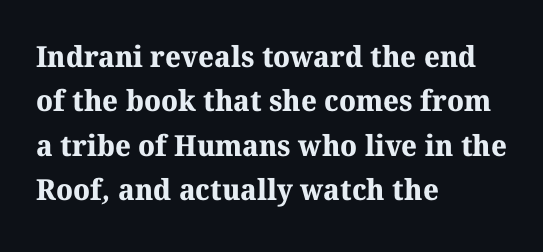
{"serif": "yes", "bold": "yes", "weight": "bold", "width": "normal", "stroke_contrast": "medium", "x_height": "medium", "monospaced": "no", "underline": "no", "align": "left", "line_spacing": "normal", "line_spacing_ratio": 1.53, "letter_spacing": "normal", "letter_spacing_em": 0.0, "glyph_px": 29}
